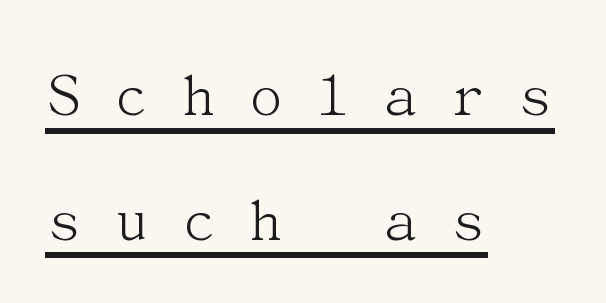
The type sits square on the baseline with zero lean. Notice how a bar underscores the lettering throughout. If you drew a ruler down the left edge, every line would touch it. Here the glyphs are tracked loosely, breaking word shapes into spaced letters.
